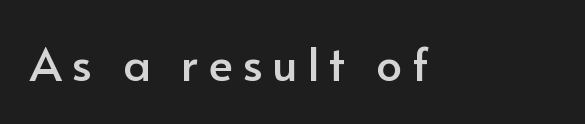
{"serif": "no", "italic": "no", "width": "normal", "stroke_contrast": "low", "x_height": "small", "monospaced": "no", "underline": "no", "letter_spacing": "wide", "letter_spacing_em": 0.21, "glyph_px": 46}
